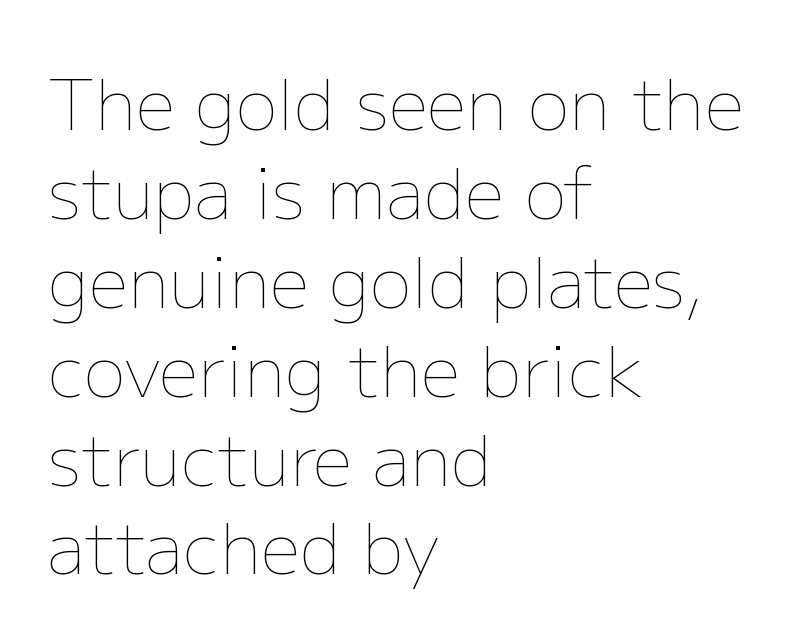
The image shows 70 px thin type, upright; set left-aligned, normal line spacing (1.27x), normal letter spacing, not underlined; low stroke contrast and a medium x-height.
